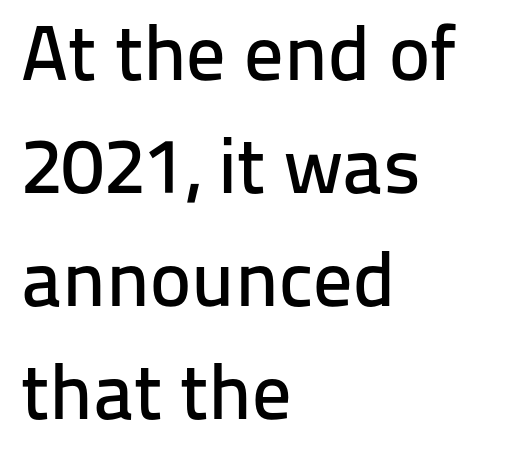
The image shows 78 px sans-serif type, upright; set left-aligned, normal line spacing (1.45x), normal letter spacing, not underlined; low stroke contrast and a medium x-height.
